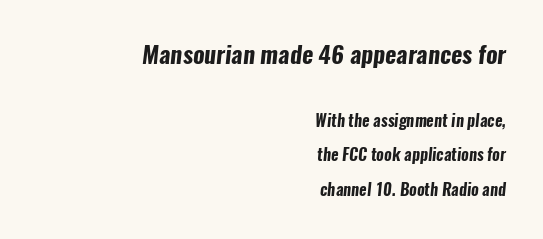
Q: Is the text bold? A: Yes.
Q: Is the text underlined? A: No.
Q: How is the paragraph aligned? A: Right-aligned.
Q: Is the spacing between letters normal or unusually wide? A: Normal.
Q: Is the spacing between lines tight, normal or loose? A: Loose.
Q: Which block of text is set in a larger size, the first (top) or the second (bottom)? A: The first (top) one.
